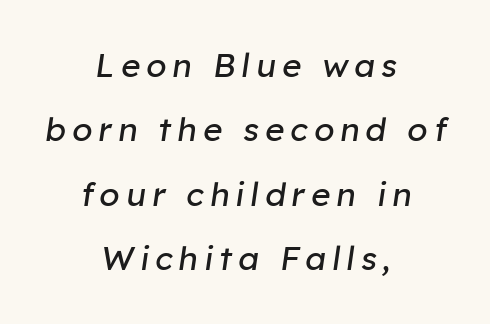
{"italic": "yes", "lean": "right", "slant_degrees": 8, "bold": "no", "weight": "regular", "width": "normal", "stroke_contrast": "low", "x_height": "medium", "monospaced": "no", "underline": "no", "align": "center", "line_spacing": "loose", "line_spacing_ratio": 1.95, "glyph_px": 33}
